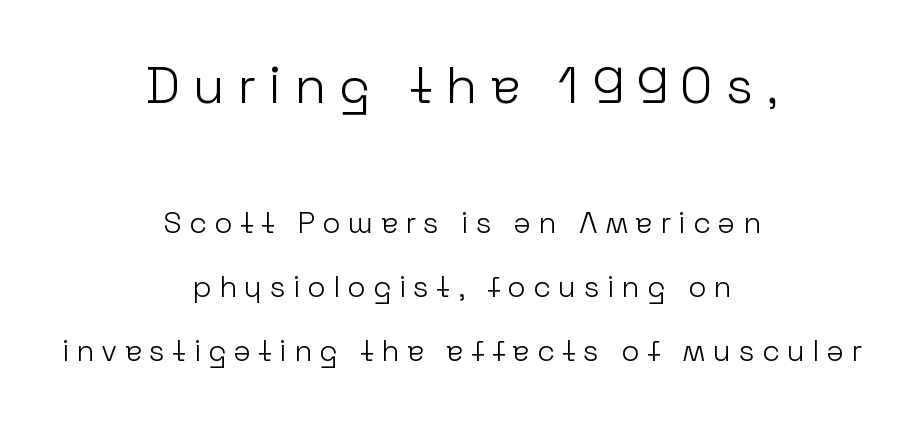
Q: Is the text bold? A: No.
Q: Is the text italic (slanted)? A: No, it is upright.
Q: Is the typeface a serif or a sans-serif typeface? A: Sans-serif.
Q: Is the text underlined? A: No.
Q: How is the paragraph aligned? A: Centered.
Q: Is the spacing between letters normal or unusually wide? A: Unusually wide.
Q: Is the spacing between lines tight, normal or loose? A: Loose.
Q: Which block of text is set in a larger size, the first (top) or the second (bottom)? A: The first (top) one.
Q: Width (condensed, normal, or wide)? A: Normal.
Q: Stroke contrast? A: Low.
Q: x-height? A: Medium.
Q: Monospaced? A: No.
